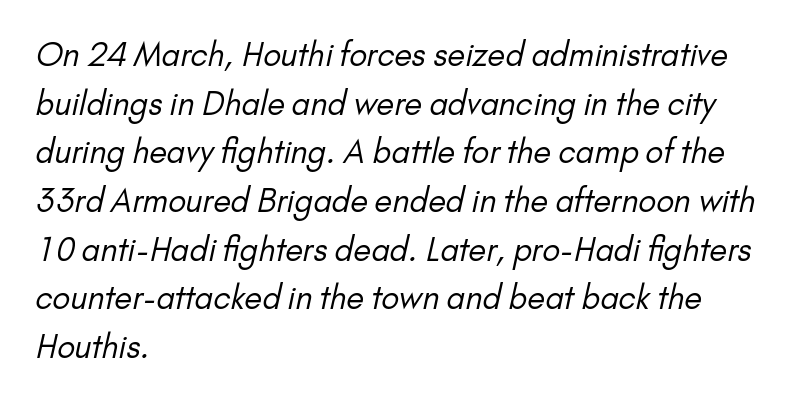
Q: Is the text bold? A: No.
Q: Is the typeface a serif or a sans-serif typeface? A: Sans-serif.
Q: Is the text underlined? A: No.
Q: How is the paragraph aligned? A: Left-aligned.
Q: Is the spacing between letters normal or unusually wide? A: Normal.
Q: Is the spacing between lines tight, normal or loose? A: Normal.
Q: Width (condensed, normal, or wide)? A: Normal.
Q: Stroke contrast? A: Low.
Q: x-height? A: Small.
Q: Monospaced? A: No.
